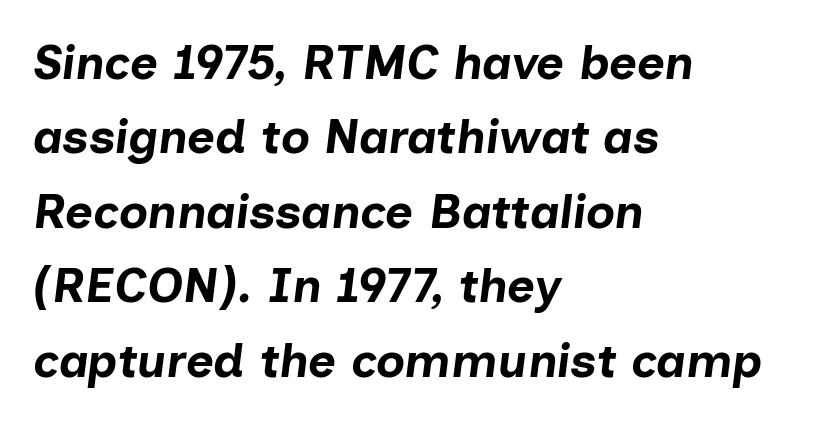
{"italic": "yes", "lean": "right", "slant_degrees": 7, "bold": "yes", "weight": "bold", "width": "normal", "stroke_contrast": "low", "x_height": "medium", "monospaced": "no", "underline": "no", "align": "left", "line_spacing": "normal", "line_spacing_ratio": 1.55, "letter_spacing": "normal", "letter_spacing_em": 0.0, "glyph_px": 48}
